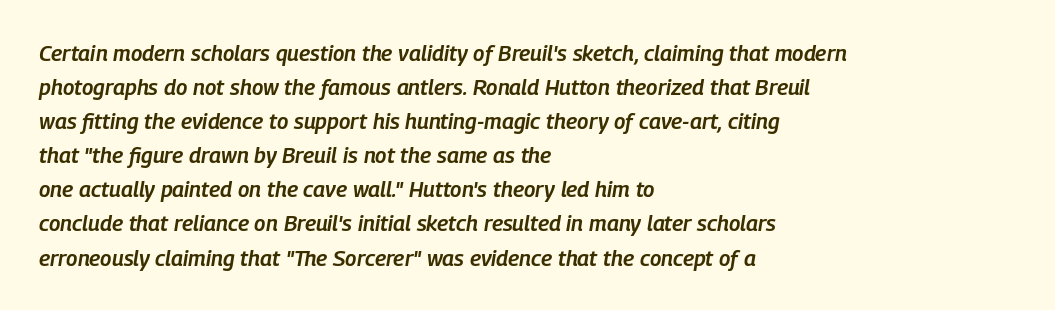
{"italic": "yes", "lean": "right", "slant_degrees": 9, "bold": "semi", "underline": "no", "align": "left", "line_spacing": "normal", "line_spacing_ratio": 1.55, "letter_spacing": "normal", "letter_spacing_em": 0.0, "glyph_px": 22}
